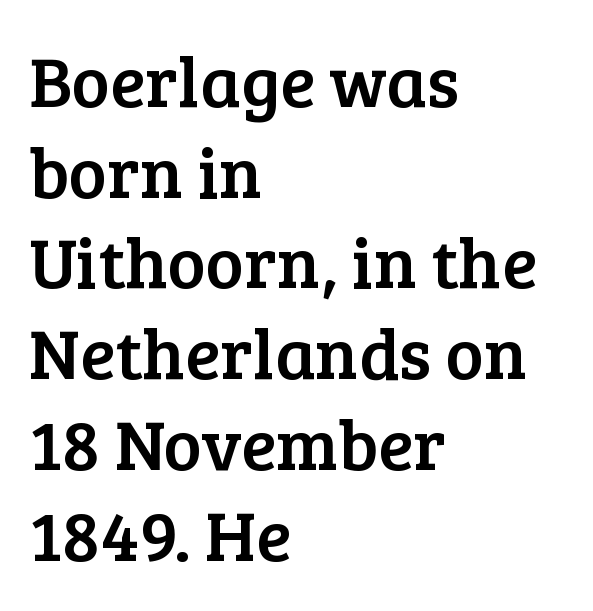
Q: Is the text italic (slanted)? A: No, it is upright.
Q: Is the typeface a serif or a sans-serif typeface? A: Serif.
Q: Is the text underlined? A: No.
Q: How is the paragraph aligned? A: Left-aligned.
Q: Is the spacing between letters normal or unusually wide? A: Normal.
Q: Is the spacing between lines tight, normal or loose? A: Normal.
Q: Width (condensed, normal, or wide)? A: Normal.
Q: Stroke contrast? A: Low.
Q: x-height? A: Medium.
Q: Monospaced? A: No.
